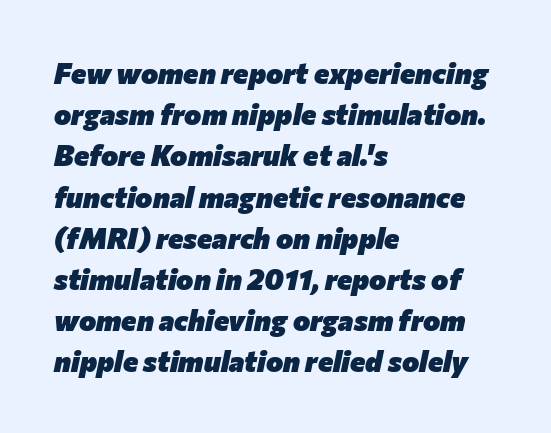
The lines are quadded left. The baseline area is clear. Weight: bold. Here the designer chose a conventional face with non-uniform glyph widths. The gaps between neighbouring characters are ordinary and unremarkable.
